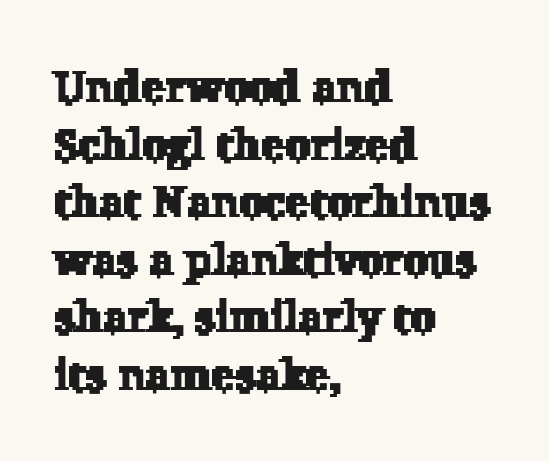
Q: Is the typeface a serif or a sans-serif typeface? A: Serif.
Q: Is the text underlined? A: No.
Q: How is the paragraph aligned? A: Left-aligned.
Q: Is the spacing between letters normal or unusually wide? A: Normal.
Q: Is the spacing between lines tight, normal or loose? A: Normal.
Q: Width (condensed, normal, or wide)? A: Normal.
Q: Stroke contrast? A: Low.
Q: x-height? A: Medium.
Q: Monospaced? A: No.
